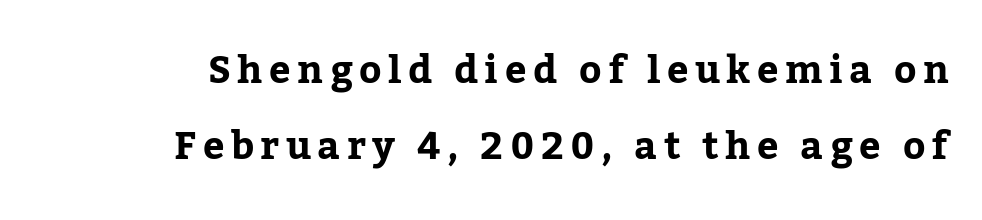
The space between consecutive lines is lavish. Look at the bottom of the vertical strokes: they flare into serifs here. The face used here has the dense, thick strokes of a bold. The rendering anchors every line to the right-hand side. Each letter keeps its own natural width here, so spacing adapts to shape. The axis of the letterforms is exactly vertical.
